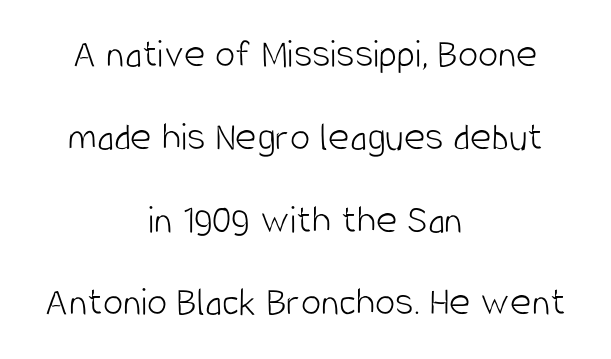
The face looks like a standard text weight, possibly lighter. Notice how the stems are strictly vertical — no italics here. Letters rest on an invisible, unmarked baseline. Honestly, the letter spacing is just normal — you wouldn't notice it. These lines are rendered in a variable-pitch font.
